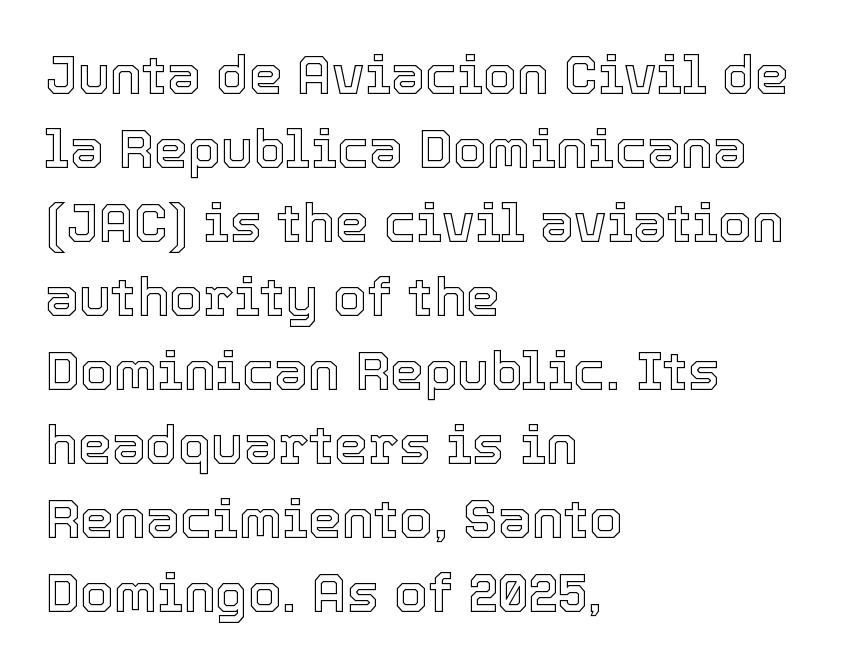
{"italic": "no", "width": "normal", "x_height": "medium", "monospaced": "no", "underline": "no", "align": "left", "line_spacing": "normal", "line_spacing_ratio": 1.37, "letter_spacing": "normal", "letter_spacing_em": 0.0, "glyph_px": 54}
